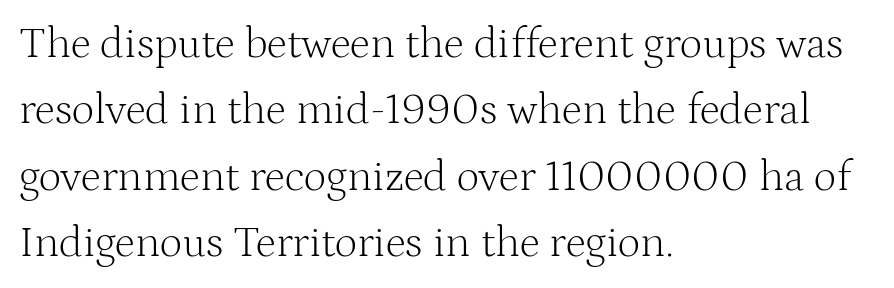
Caption: face not bold, strokes unweighted. Each letter keeps its own natural width here, so spacing adapts to shape. This sample is left-justified, so line endings fall wherever the words run out. To sum up the face: it has serifs. In terms of letterspacing, this is plain default setting.
